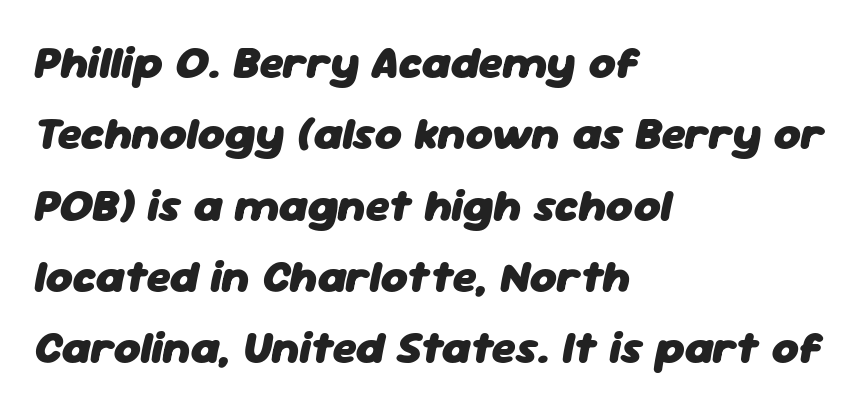
It's the slanting kind of type. Unmarked baselines from the first word to the last. All the whitespace from short lines collects on the right. The letters advance in unequal steps, a hallmark of proportional type.
